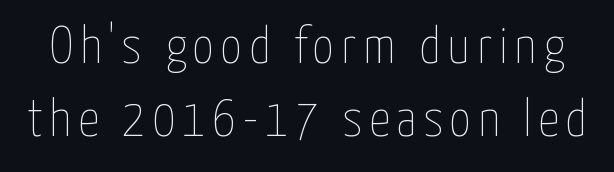
Q: Is the text bold? A: No.
Q: Is the text italic (slanted)? A: No, it is upright.
Q: Is the text underlined? A: No.
Q: Is the spacing between lines tight, normal or loose? A: Normal.
Q: Width (condensed, normal, or wide)? A: Condensed.
Q: Stroke contrast? A: Low.
Q: x-height? A: Medium.
Q: Monospaced? A: No.
